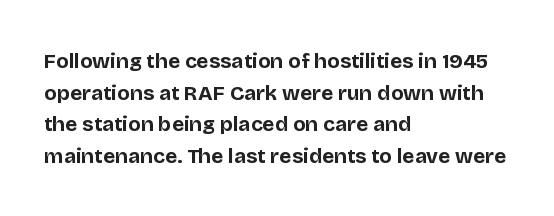
{"italic": "no", "bold": "yes", "underline": "no", "align": "left", "line_spacing": "normal", "line_spacing_ratio": 1.51, "letter_spacing": "normal", "letter_spacing_em": 0.0, "glyph_px": 21}
